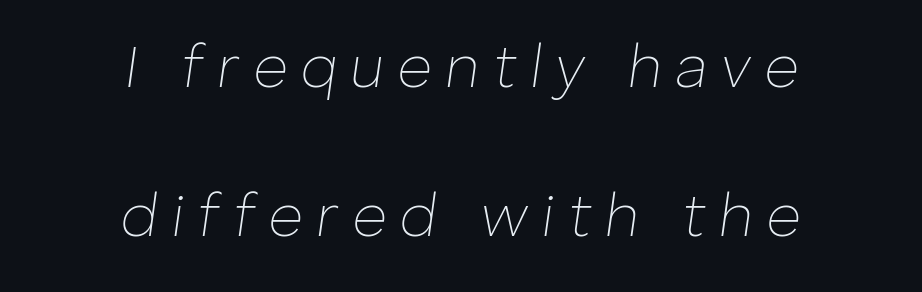
The image shows 60 px thin type, italic (leaning right); set centered, loose line spacing (2.48x), unusually wide letter spacing (+0.22 em), not underlined; low stroke contrast and a medium x-height.
